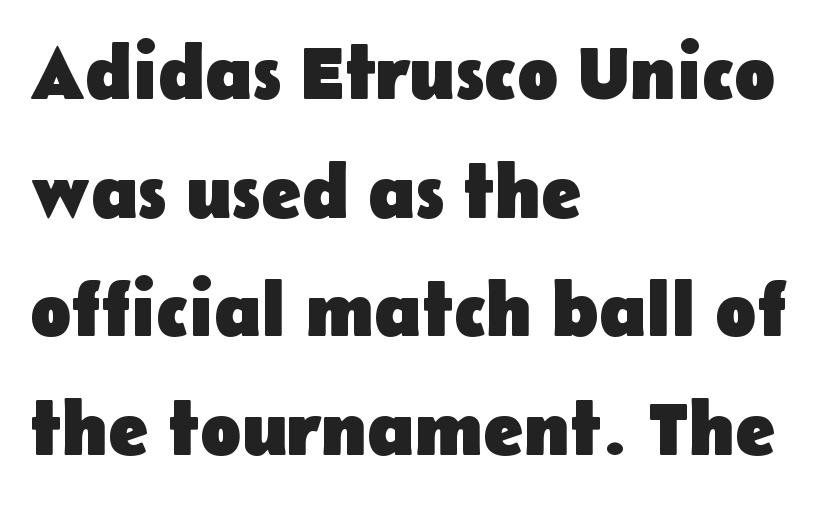
Q: Is the text bold? A: Yes.
Q: Is the text italic (slanted)? A: No, it is upright.
Q: Is the typeface a serif or a sans-serif typeface? A: Sans-serif.
Q: Is the text underlined? A: No.
Q: How is the paragraph aligned? A: Left-aligned.
Q: Is the spacing between letters normal or unusually wide? A: Normal.
Q: Is the spacing between lines tight, normal or loose? A: Normal.
Q: Width (condensed, normal, or wide)? A: Normal.
Q: Stroke contrast? A: Low.
Q: x-height? A: Medium.
Q: Monospaced? A: No.
